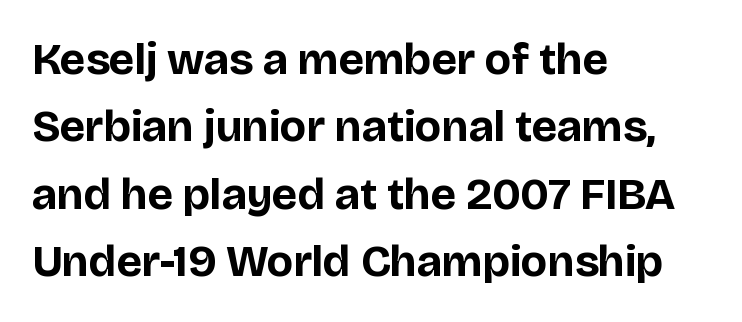
The image shows 45 px bold sans-serif type, upright; set left-aligned, normal line spacing (1.5x), normal letter spacing, not underlined; low stroke contrast and a large x-height.
